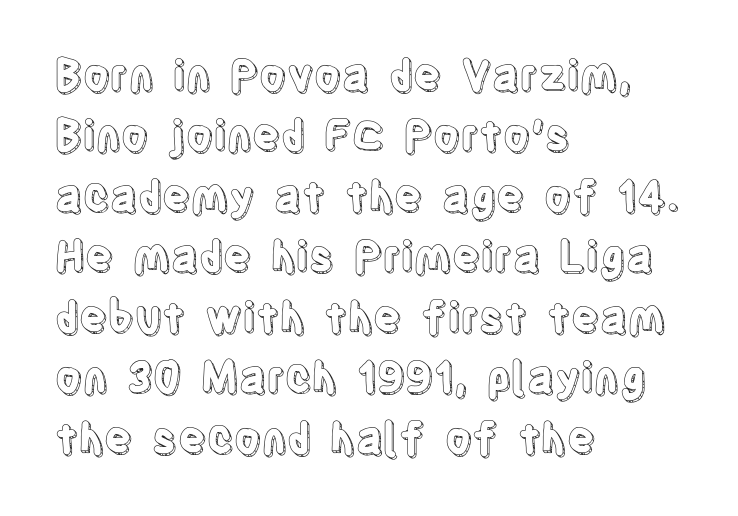
The typography opts for an upright posture over an oblique one. Characters follow at the spacing the type designer built in. Which margin do the lines hug? The left one — the right edge is uneven. The letters advance in unequal steps, a hallmark of proportional type. Rows of type keep a routine distance in the vertical direction.
